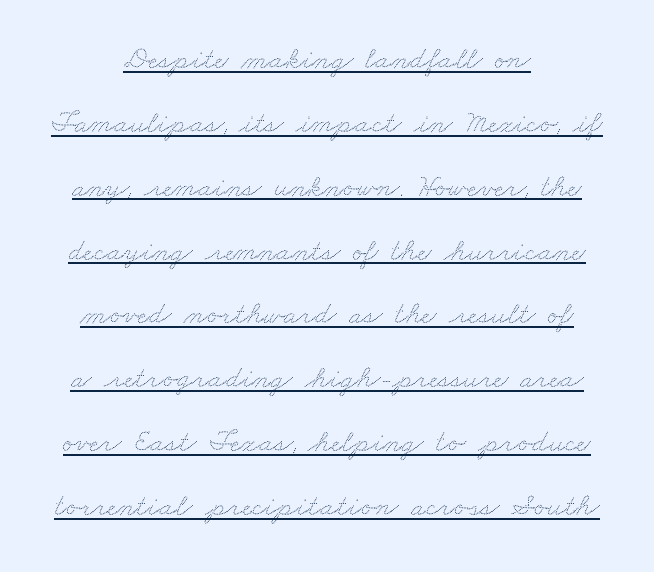
{"width": "wide", "stroke_contrast": "low", "x_height": "small", "monospaced": "no", "underline": "yes", "line_spacing": "loose", "line_spacing_ratio": 2.06, "letter_spacing": "normal", "letter_spacing_em": 0.0, "glyph_px": 31}
